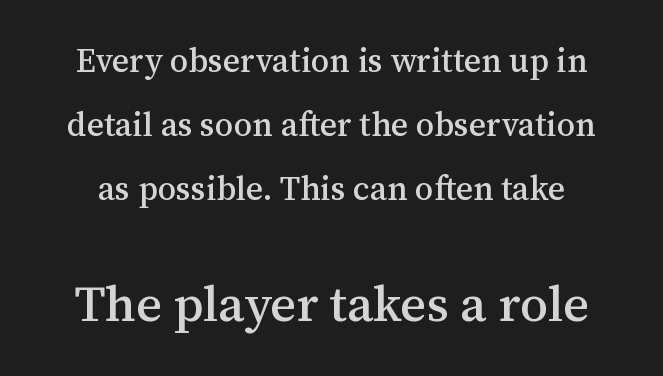
Unlike italic type, these characters show no tilt at all. Here the second block reads like a headline and the first like body copy. The rendering keeps characters at their native spacing. Old-style or modern, the face here clearly has serifs.
